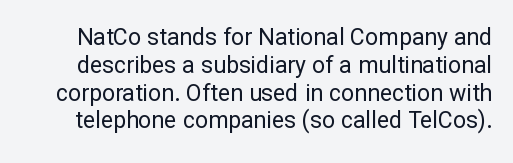
The image shows 23 px text type, upright; set line spacing 1.21x, normal letter spacing, not underlined.
